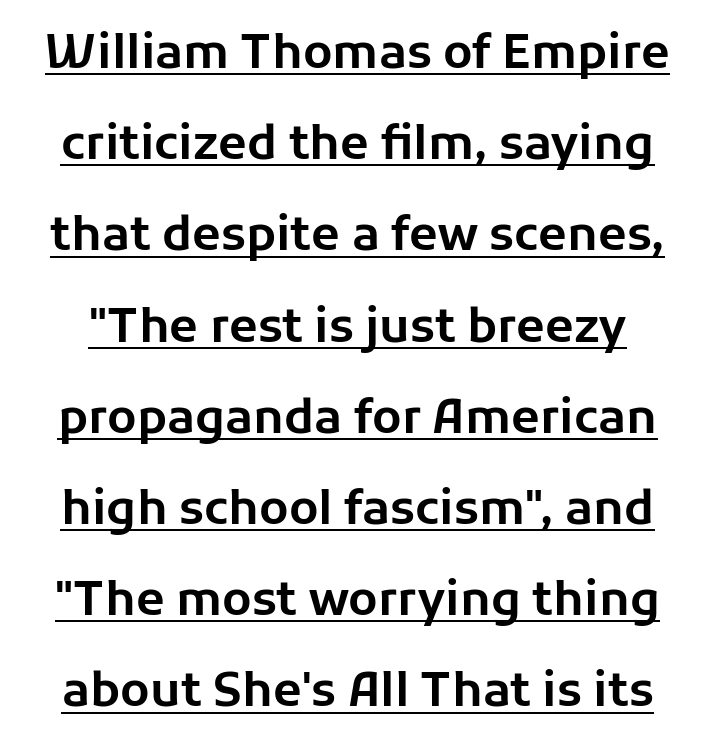
You can tell it's not italic because the verticals are truly vertical. Like a heading marked for emphasis, these lines bear an underscore. The text was rendered using a sans face with plain stroke endings. Here the designer chose a conventional face with non-uniform glyph widths.
